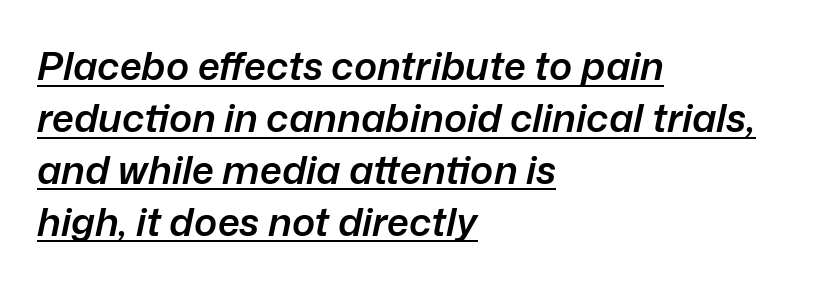
{"italic": "yes", "lean": "right", "slant_degrees": 12, "bold": "semi", "weight": "semibold", "width": "normal", "stroke_contrast": "low", "x_height": "medium", "monospaced": "no", "underline": "yes", "align": "left", "line_spacing": "normal", "line_spacing_ratio": 1.33, "letter_spacing": "normal", "letter_spacing_em": 0.0, "glyph_px": 39}
